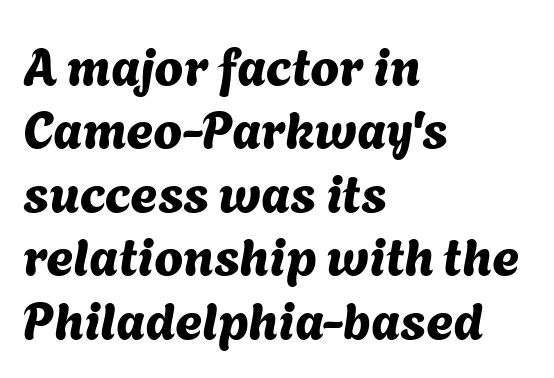
The image shows 52 px sans-serif type; set left-aligned, line spacing 1.22x, normal letter spacing, not underlined; medium stroke contrast and a medium x-height.
